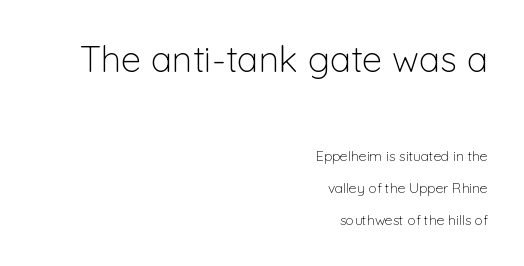
To sum up the face: it is a sans, with no serifs. The block sitting higher on the canvas is the one with enlarged characters. Is there any slant? The stems are plumb. Horizontal alignment here is rightward, an uncommon choice for prose. Glyph-to-glyph distance matches everyday printed text. Whoever set this chose breathing room over compactness in the vertical rhythm.
